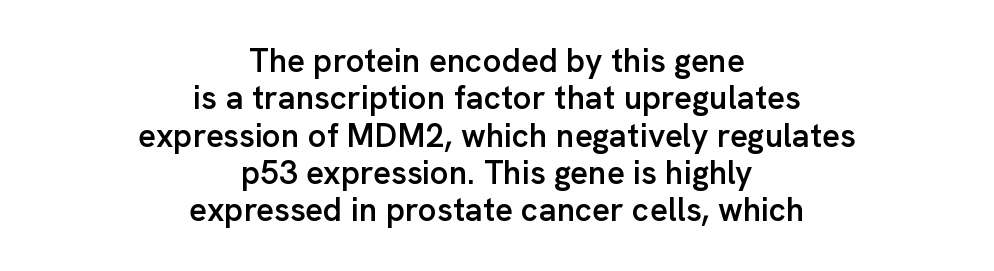
These lines keep a tight, regular rhythm from letter to letter. Classification — sans serif. The space between consecutive lines is stingy. The specimen reads as upright at a glance.
